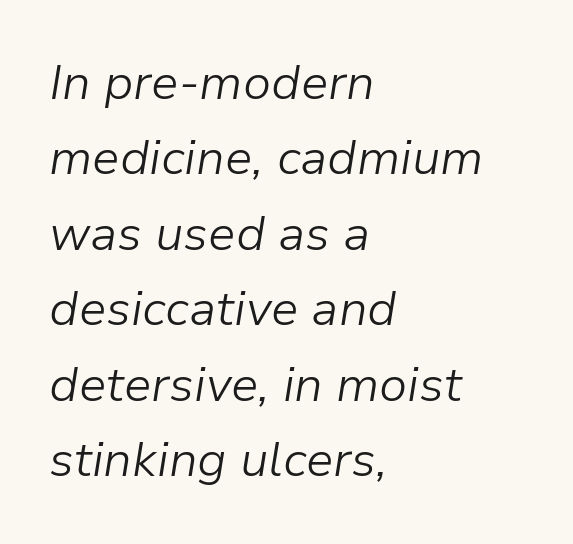
{"italic": "yes", "lean": "right", "slant_degrees": 9, "bold": "no", "weight": "light", "width": "normal", "stroke_contrast": "low", "x_height": "medium", "monospaced": "no", "underline": "no", "align": "left", "line_spacing": "normal", "line_spacing_ratio": 1.54, "letter_spacing": "normal", "letter_spacing_em": 0.0, "glyph_px": 49}
